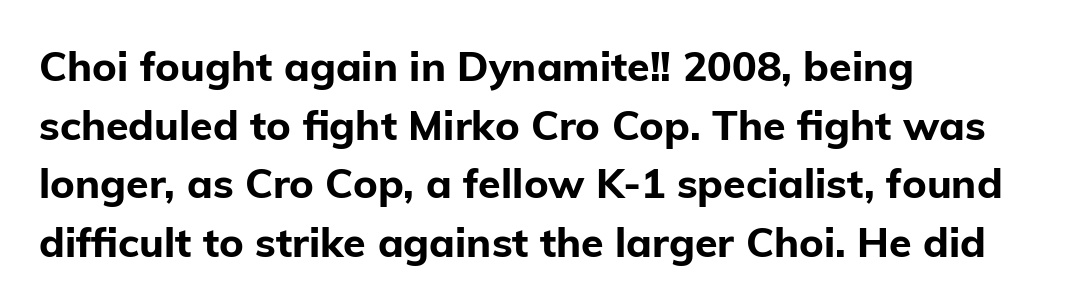
The image shows 41 px bold sans-serif type, upright; set left-aligned, normal line spacing (1.43x), normal letter spacing, not underlined; low stroke contrast and a medium x-height.
